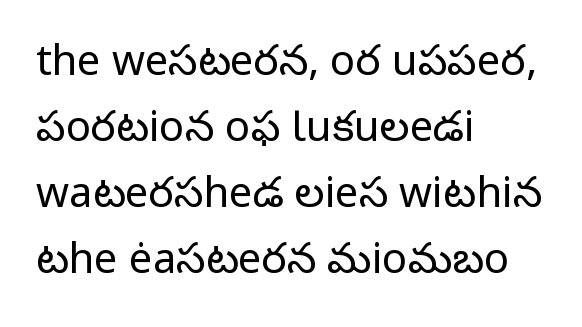
The image shows 42 px regular-weight sans-serif type, upright; set left-aligned, normal line spacing (1.57x), normal letter spacing, not underlined; low stroke contrast and a medium x-height.
